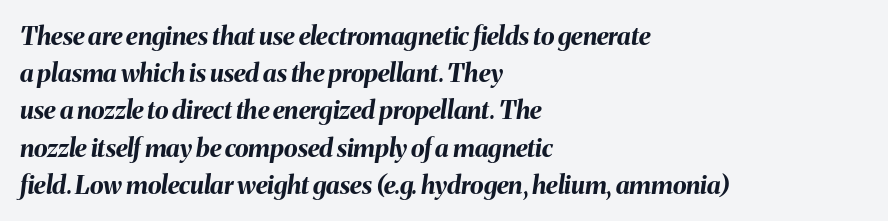
{"italic": "yes", "lean": "right", "slant_degrees": 8, "bold": "yes", "underline": "no", "align": "left", "line_spacing": "normal", "line_spacing_ratio": 1.49, "letter_spacing": "normal", "letter_spacing_em": 0.0, "glyph_px": 25}
